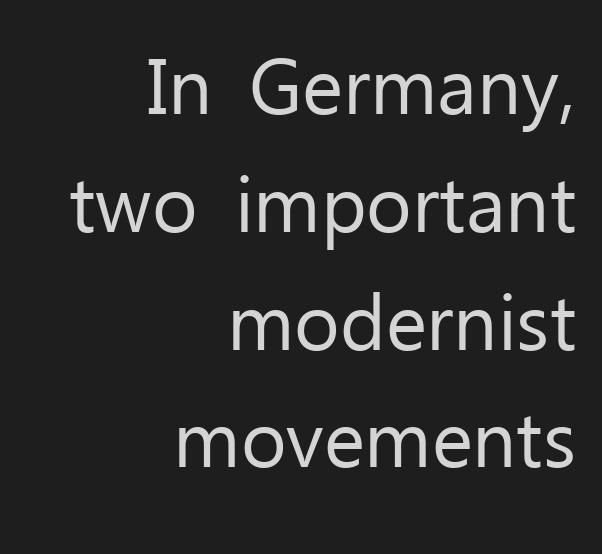
The image shows 78 px regular-weight sans-serif type, upright; set right-aligned, normal line spacing (1.51x), normal letter spacing, not underlined; low stroke contrast and a medium x-height.
